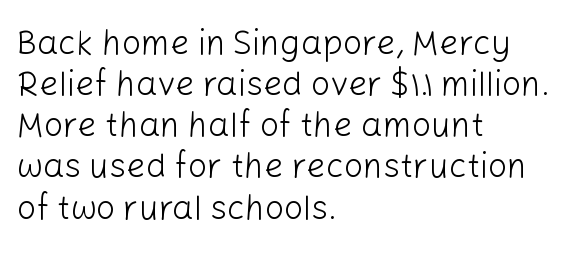
Serifs: no, the terminals of the letterforms are clean. The glyphs are unaccompanied by any horizontal stroke below them. The paragraph has a hard left edge and a soft right edge. Upright lettering throughout. These glyphs show unthickened strokes, regular width or finer.
